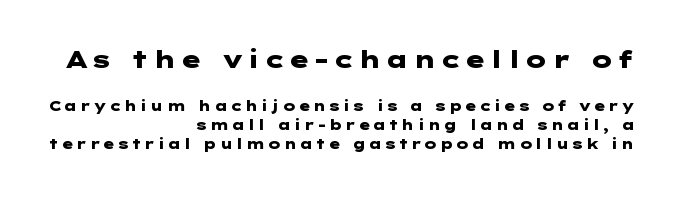
The image shows 24 px bold type, upright; set right-aligned, normal line spacing (1.39x), not underlined; the first (top) block is 1.71x larger.
